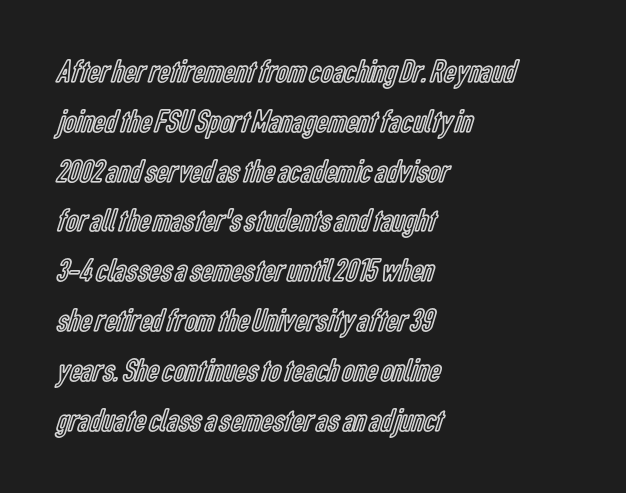
The image shows 33 px condensed type; set left-aligned, normal line spacing (1.51x), normal letter spacing, not underlined; a medium x-height.
